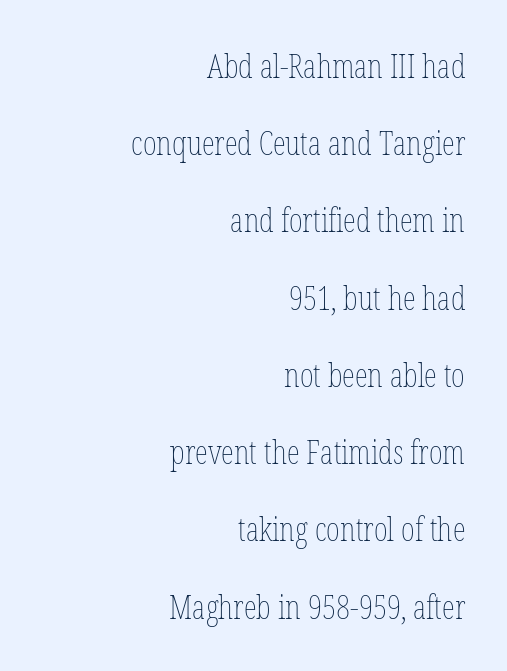
{"italic": "no", "bold": "no", "weight": "thin", "width": "condensed", "stroke_contrast": "low", "x_height": "medium", "monospaced": "no", "underline": "no", "align": "right", "line_spacing": "loose", "line_spacing_ratio": 2.34, "letter_spacing": "normal", "letter_spacing_em": 0.0, "glyph_px": 33}
